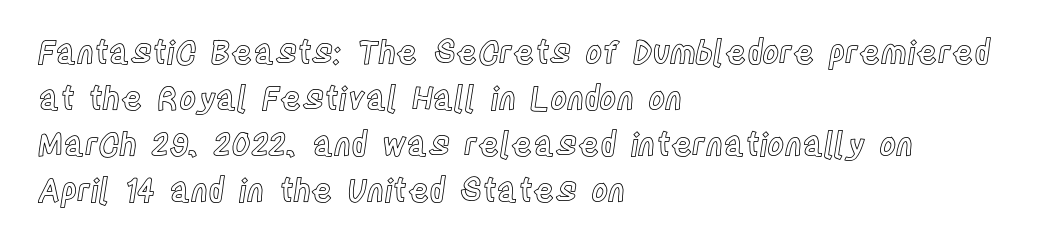
Descenders hang freely into open space. These lines are rendered in a variable-pitch font. Leftover space on each line is placed entirely after the last word. The letters sit at their default tracking, neither squeezed nor spread. Rows of type keep a routine distance in the vertical direction.
